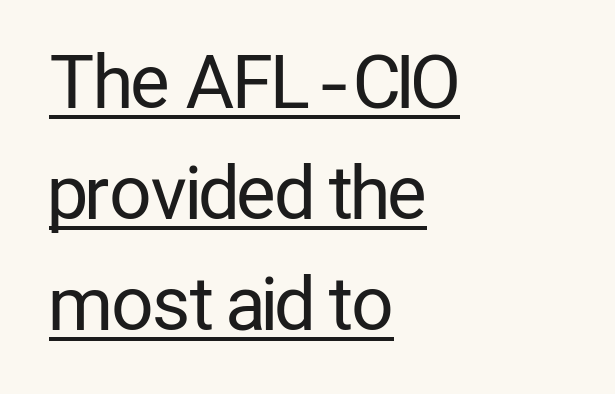
{"serif": "no", "italic": "no", "bold": "no", "weight": "regular", "width": "condensed", "stroke_contrast": "low", "x_height": "medium", "monospaced": "no", "underline": "yes", "align": "left", "line_spacing": "normal", "line_spacing_ratio": 1.52, "letter_spacing": "normal", "letter_spacing_em": 0.0, "glyph_px": 73}
